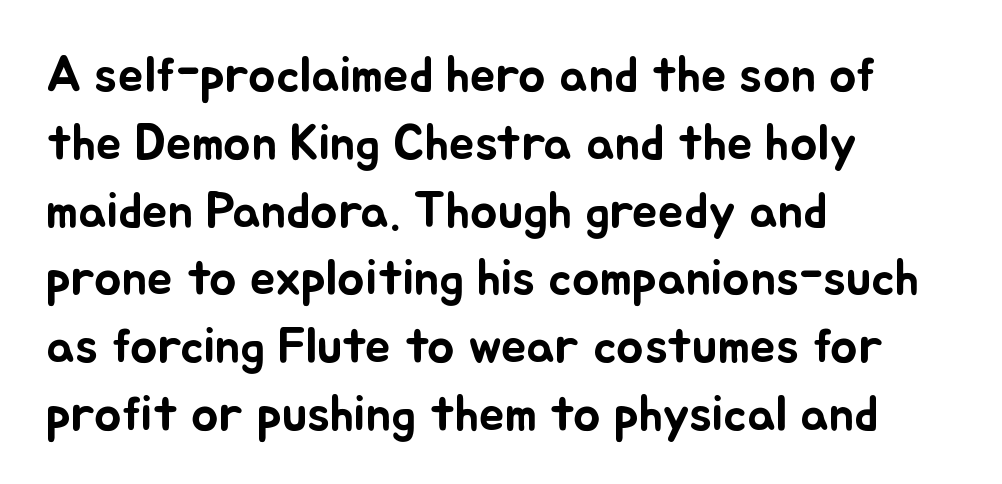
{"italic": "no", "width": "normal", "stroke_contrast": "low", "x_height": "small", "monospaced": "no", "underline": "no", "align": "left", "line_spacing": "normal", "line_spacing_ratio": 1.33, "letter_spacing": "normal", "letter_spacing_em": 0.0, "glyph_px": 51}
